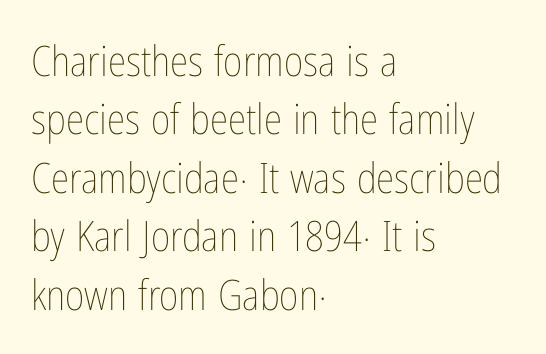
Q: Is the text bold? A: No.
Q: Is the text italic (slanted)? A: No, it is upright.
Q: Is the text underlined? A: No.
Q: How is the paragraph aligned? A: Left-aligned.
Q: Is the spacing between letters normal or unusually wide? A: Normal.
Q: Is the spacing between lines tight, normal or loose? A: Normal.
Q: Width (condensed, normal, or wide)? A: Condensed.
Q: Stroke contrast? A: Low.
Q: x-height? A: Medium.
Q: Monospaced? A: No.
